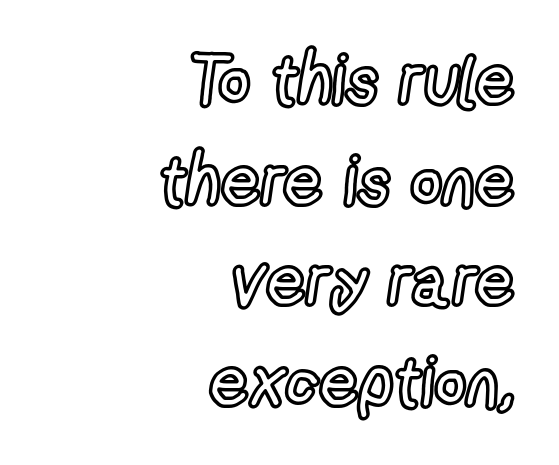
The image shows 69 px condensed type; set right-aligned, normal line spacing (1.46x), normal letter spacing, not underlined; a medium x-height.
